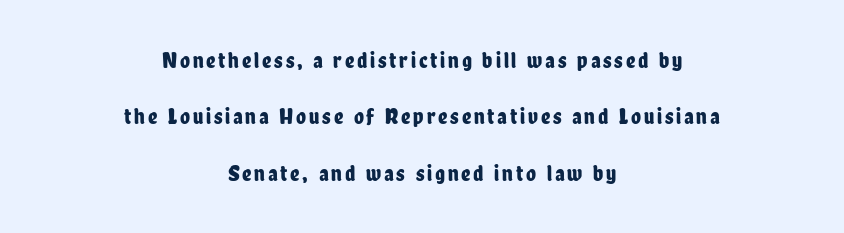
The image shows 23 px text type, upright; set centered, loose line spacing (2.45x), not underlined.
